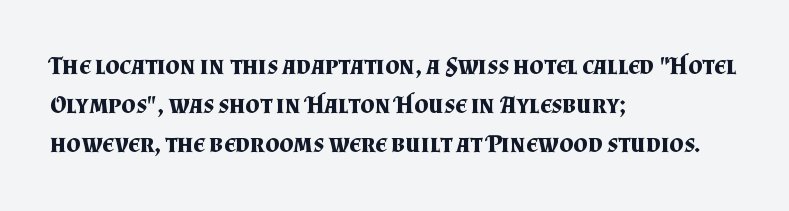
Vertical strokes here are truly vertical. In terms of letterspacing, this is plain default setting. This block has exactly the height ordinary leading produces. Pretty heavy lettering here — definitely bold.
